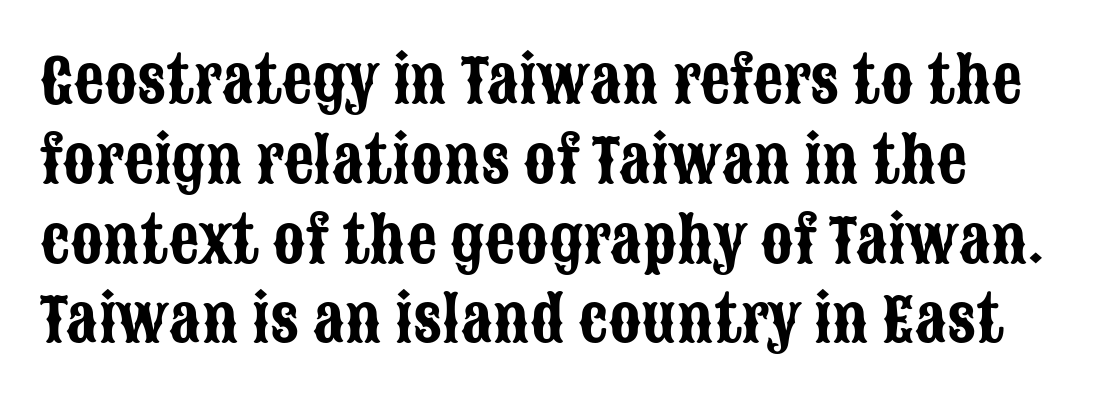
The image shows 60 px condensed sans-serif type, upright; set normal line spacing (1.33x), normal letter spacing, not underlined; low stroke contrast and a large x-height.
